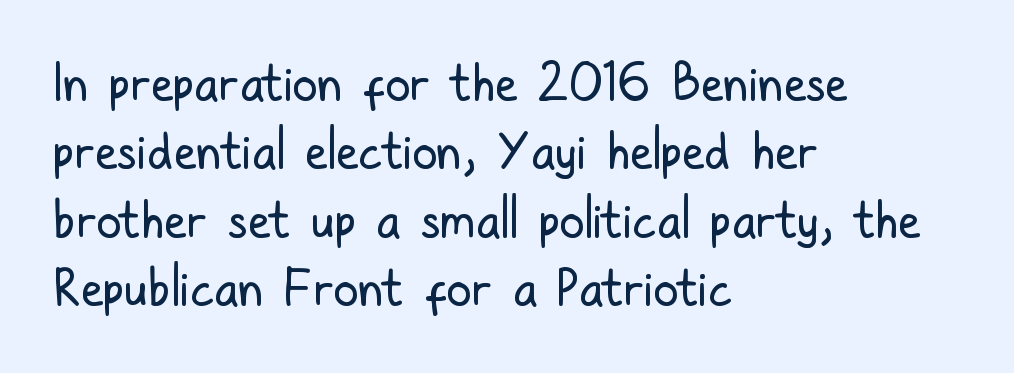
The image shows 50 px regular-weight, condensed sans-serif type, upright; set left-aligned, normal line spacing (1.37x), normal letter spacing, not underlined; low stroke contrast and a medium x-height.
